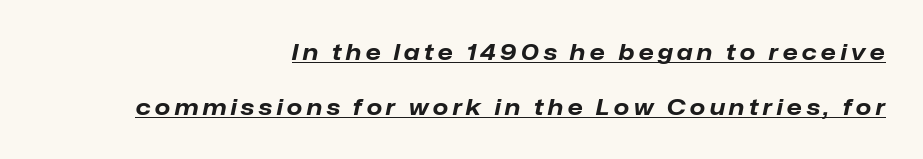
Q: Is the text bold? A: Yes.
Q: Is the text italic (slanted)? A: Yes, it leans right by about 12 degrees.
Q: Is the text underlined? A: Yes.
Q: How is the paragraph aligned? A: Right-aligned.
Q: Is the spacing between letters normal or unusually wide? A: Unusually wide.
Q: Is the spacing between lines tight, normal or loose? A: Loose.
